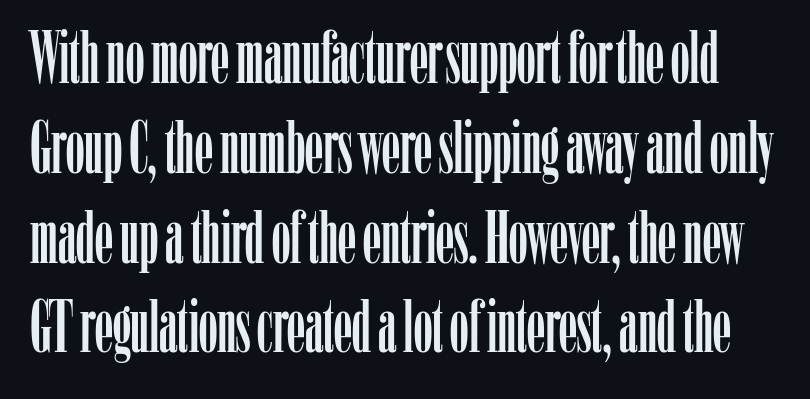
The image shows 73 px condensed serif type, upright; set line spacing 1.23x, normal letter spacing, not underlined; low stroke contrast and a medium x-height.
